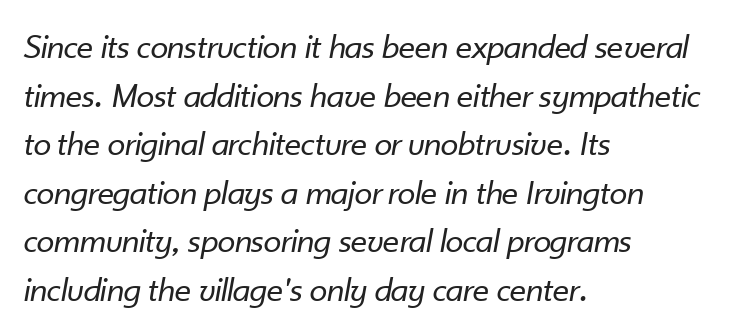
{"italic": "yes", "lean": "right", "slant_degrees": 10, "bold": "no", "weight": "regular", "width": "normal", "stroke_contrast": "low", "x_height": "small", "monospaced": "no", "underline": "no", "align": "left", "line_spacing": "normal", "line_spacing_ratio": 1.35, "letter_spacing": "normal", "letter_spacing_em": 0.0, "glyph_px": 36}
